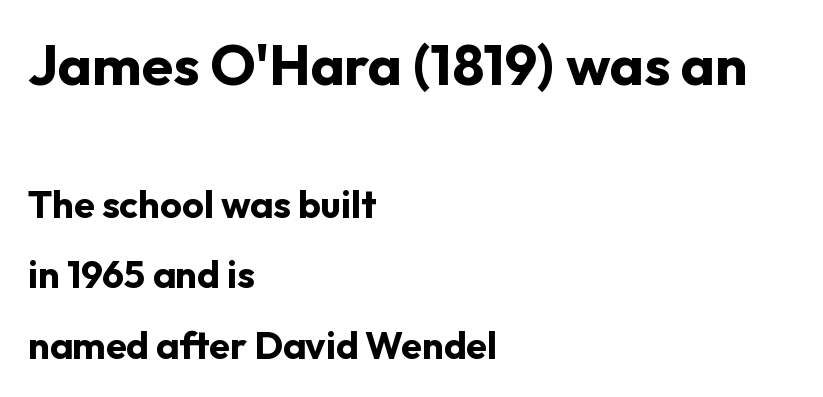
The image shows 57 px bold sans-serif type, upright; set left-aligned, line spacing 1.86x, normal letter spacing, not underlined; the first (top) block is 1.5x larger; low stroke contrast and a medium x-height.
